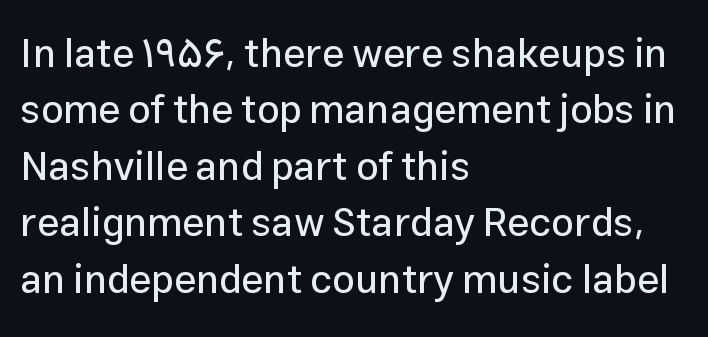
{"serif": "no", "italic": "no", "width": "normal", "stroke_contrast": "low", "x_height": "medium", "monospaced": "no", "underline": "no", "align": "left", "line_spacing": "normal", "line_spacing_ratio": 1.41, "letter_spacing": "normal", "letter_spacing_em": 0.0, "glyph_px": 40}
